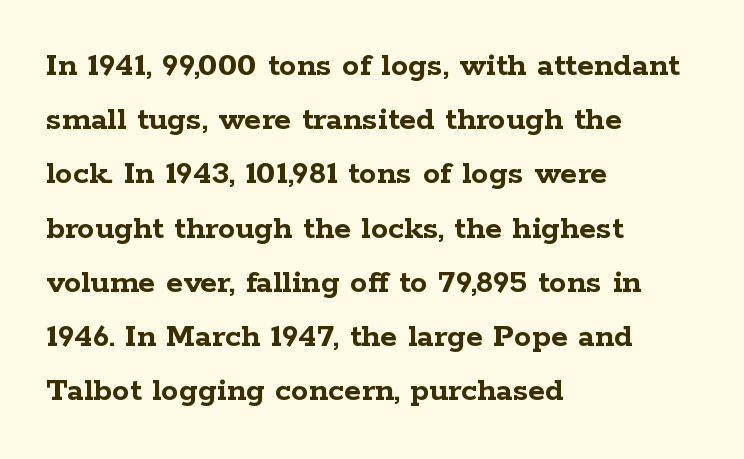
Q: Is the text bold? A: Yes.
Q: Is the text italic (slanted)? A: No, it is upright.
Q: Is the typeface a serif or a sans-serif typeface? A: Serif.
Q: Is the text underlined? A: No.
Q: How is the paragraph aligned? A: Left-aligned.
Q: Is the spacing between letters normal or unusually wide? A: Normal.
Q: Is the spacing between lines tight, normal or loose? A: Normal.
Q: Width (condensed, normal, or wide)? A: Wide.
Q: Stroke contrast? A: Low.
Q: x-height? A: Medium.
Q: Monospaced? A: No.
